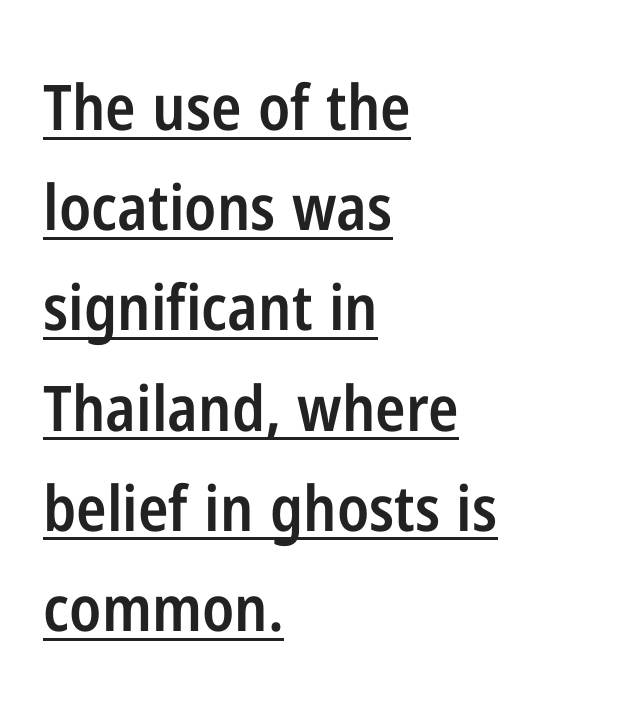
The image shows 63 px semibold, condensed sans-serif type, upright; set left-aligned, normal line spacing (1.59x), normal letter spacing, underlined; low stroke contrast and a medium x-height.
